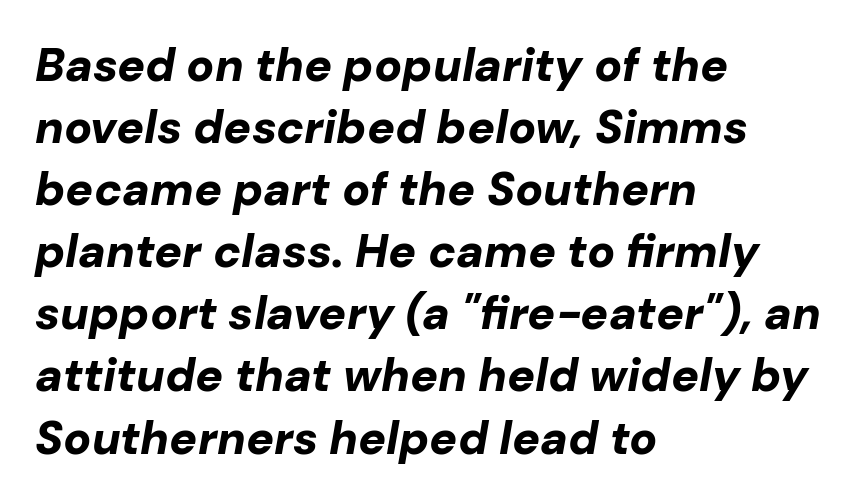
Q: Is the text bold? A: Yes.
Q: Is the text italic (slanted)? A: Yes, it leans right by about 10 degrees.
Q: Is the text underlined? A: No.
Q: How is the paragraph aligned? A: Left-aligned.
Q: Is the spacing between letters normal or unusually wide? A: Normal.
Q: Is the spacing between lines tight, normal or loose? A: Normal.
Q: Width (condensed, normal, or wide)? A: Normal.
Q: Stroke contrast? A: Low.
Q: x-height? A: Medium.
Q: Monospaced? A: No.
